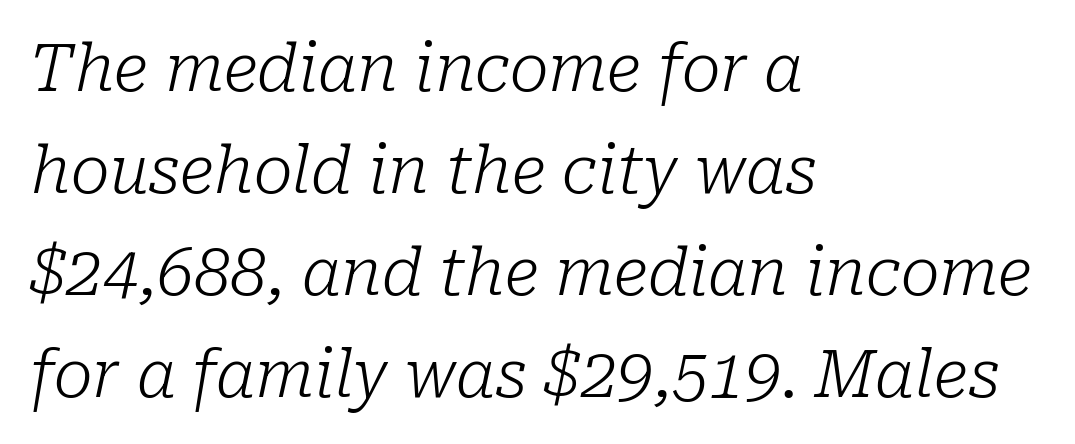
On a weight scale, this lands at 450 or below. The rendering shows small feet on the letterforms — a serif design. The glyphs look as if they've been sheared to an angle. Casual observation: everything's shoved over to the left. The passage shown stacks its lines at a standard gap.
